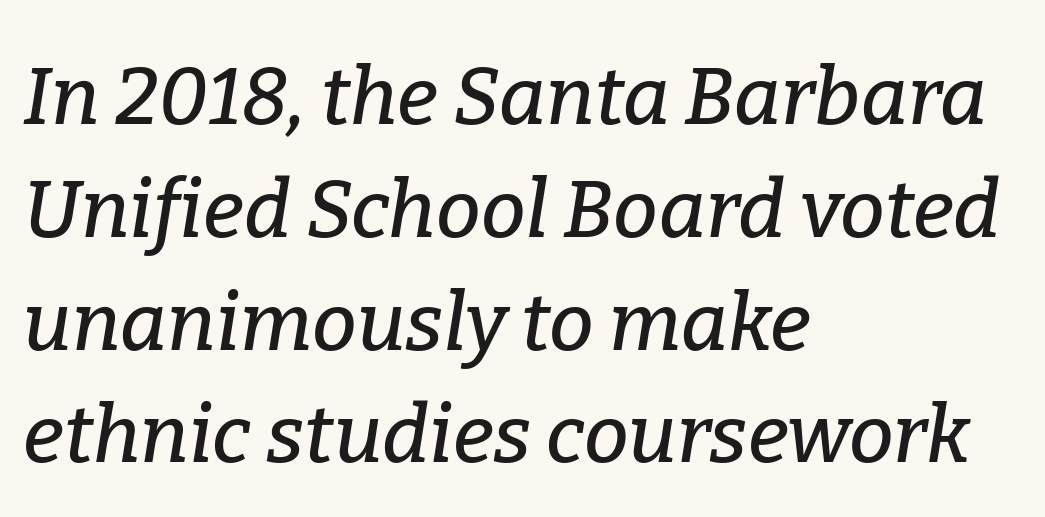
The image shows 80 px serif type, italic (leaning right); set left-aligned, normal line spacing (1.41x), normal letter spacing, not underlined; low stroke contrast and a medium x-height.
